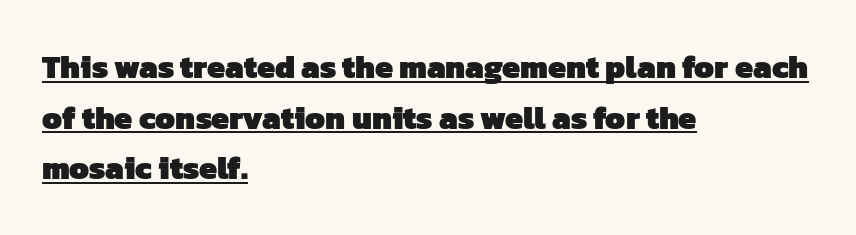
Q: Is the text bold? A: Yes.
Q: Is the typeface a serif or a sans-serif typeface? A: Sans-serif.
Q: Is the text underlined? A: Yes.
Q: How is the paragraph aligned? A: Left-aligned.
Q: Is the spacing between letters normal or unusually wide? A: Normal.
Q: Is the spacing between lines tight, normal or loose? A: Normal.
Q: Width (condensed, normal, or wide)? A: Normal.
Q: Stroke contrast? A: Low.
Q: x-height? A: Medium.
Q: Monospaced? A: No.
